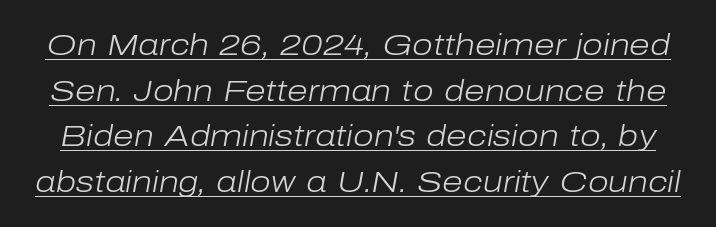
The image shows 30 px light type, italic (leaning right); set normal line spacing (1.52x), normal letter spacing, underlined; low stroke contrast and a medium x-height.
